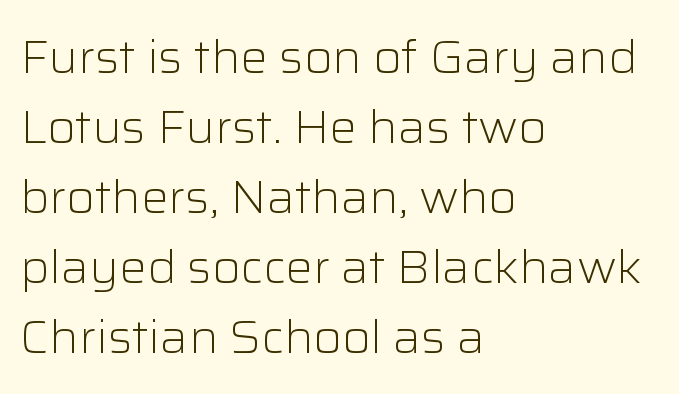
The letterforms sit at book weight or below. One glance says typical: line gaps are just what's usual. Glance below the letters and you will spot only blank space. Italic: no, the glyphs are upright roman.
